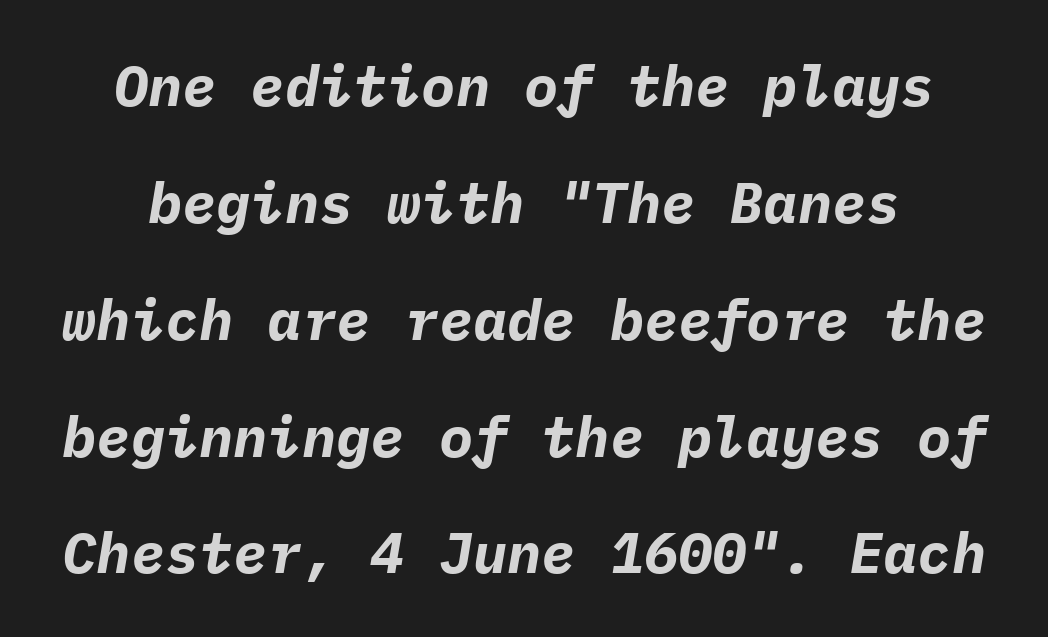
The image shows 57 px bold type, italic (leaning right), monospaced; set loose line spacing (2.05x), normal letter spacing, not underlined; low stroke contrast and a medium x-height.
